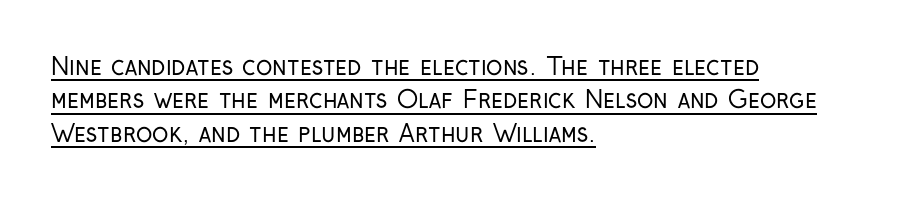
Emphasis is given by a line drawn under the lettering. The text block is weighted toward the left margin, trailing off unevenly rightward. These lines sit exactly where default settings would place them. This is roman type, the default non-slanted kind.
